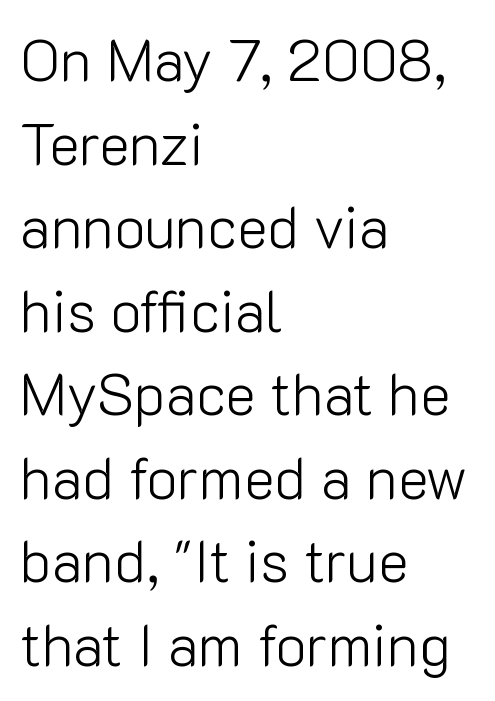
The image shows 58 px light sans-serif type, upright; set left-aligned, normal line spacing (1.44x), normal letter spacing, not underlined; low stroke contrast and a medium x-height.
